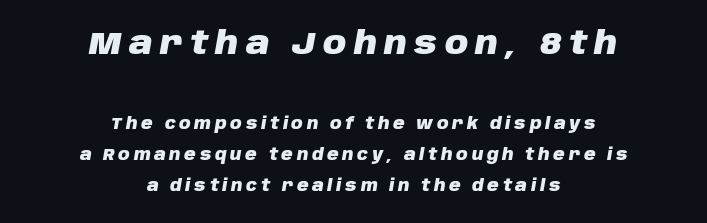
The image shows 32 px heavy type, italic (leaning right); set centered, loose line spacing (1.94x), unusually wide letter spacing (+0.23 em), not underlined; the first (top) block is 2.0x larger; low stroke contrast and a large x-height.
